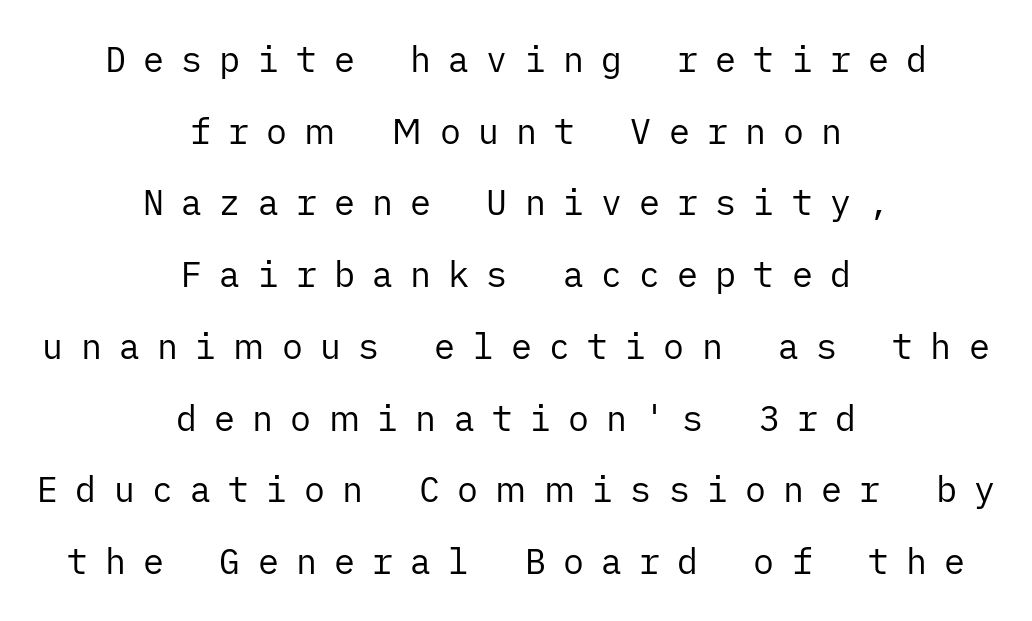
Q: Is the text bold? A: No.
Q: Is the text italic (slanted)? A: No, it is upright.
Q: Is the typeface a serif or a sans-serif typeface? A: Sans-serif.
Q: Is the text underlined? A: No.
Q: How is the paragraph aligned? A: Centered.
Q: Is the spacing between letters normal or unusually wide? A: Unusually wide.
Q: Is the spacing between lines tight, normal or loose? A: Loose.
Q: Width (condensed, normal, or wide)? A: Normal.
Q: Stroke contrast? A: Low.
Q: x-height? A: Medium.
